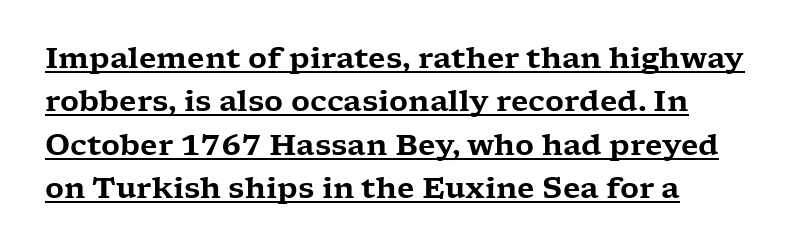
Q: Is the text italic (slanted)? A: No, it is upright.
Q: Is the typeface a serif or a sans-serif typeface? A: Serif.
Q: Is the text underlined? A: Yes.
Q: Is the spacing between letters normal or unusually wide? A: Normal.
Q: Is the spacing between lines tight, normal or loose? A: Normal.
Q: Width (condensed, normal, or wide)? A: Wide.
Q: Stroke contrast? A: Low.
Q: x-height? A: Medium.
Q: Monospaced? A: No.
